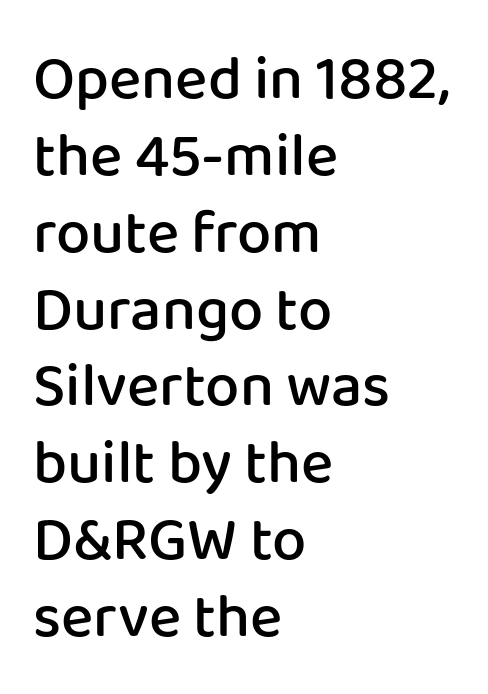
The image shows 61 px semibold sans-serif type, upright; set left-aligned, normal line spacing (1.26x), normal letter spacing, not underlined; low stroke contrast and a medium x-height.
